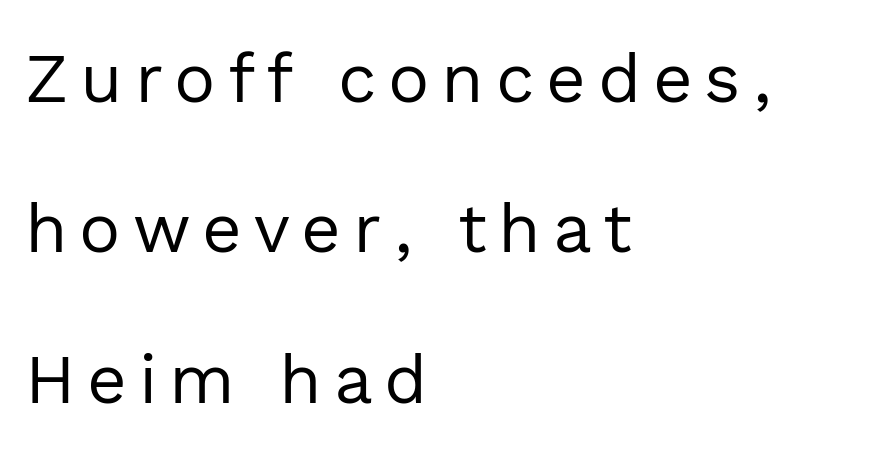
Q: Is the text bold? A: No.
Q: Is the text italic (slanted)? A: No, it is upright.
Q: Is the typeface a serif or a sans-serif typeface? A: Sans-serif.
Q: Is the text underlined? A: No.
Q: How is the paragraph aligned? A: Left-aligned.
Q: Is the spacing between lines tight, normal or loose? A: Loose.
Q: Width (condensed, normal, or wide)? A: Normal.
Q: x-height? A: Medium.
Q: Monospaced? A: No.
